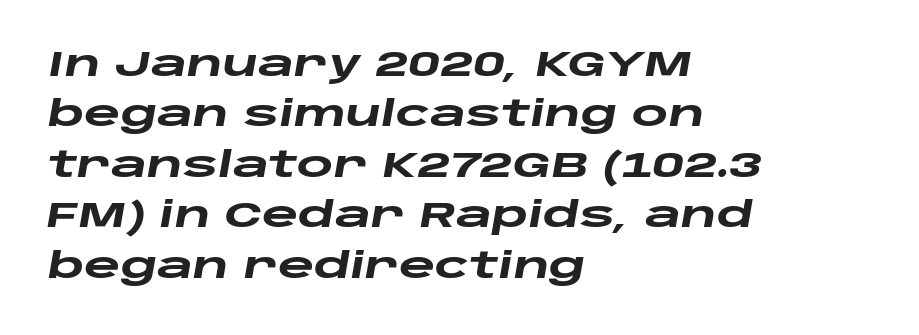
Q: Is the text bold? A: Yes.
Q: Is the text italic (slanted)? A: Yes, it leans right by about 10 degrees.
Q: Is the text underlined? A: No.
Q: How is the paragraph aligned? A: Left-aligned.
Q: Is the spacing between letters normal or unusually wide? A: Normal.
Q: Is the spacing between lines tight, normal or loose? A: Normal.
Q: Width (condensed, normal, or wide)? A: Wide.
Q: Stroke contrast? A: Low.
Q: x-height? A: Large.
Q: Monospaced? A: No.
